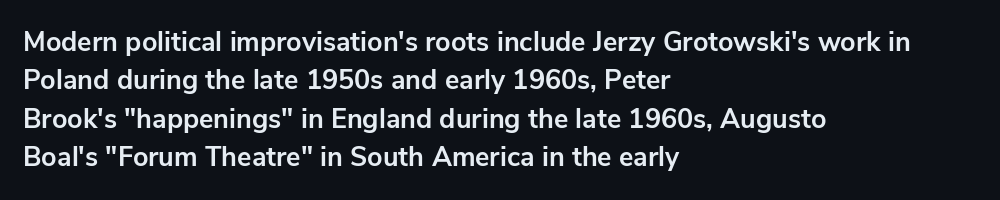
Q: Is the text bold? A: Yes.
Q: Is the text italic (slanted)? A: No, it is upright.
Q: Is the text underlined? A: No.
Q: How is the paragraph aligned? A: Left-aligned.
Q: Is the spacing between letters normal or unusually wide? A: Normal.
Q: Is the spacing between lines tight, normal or loose? A: Normal.
